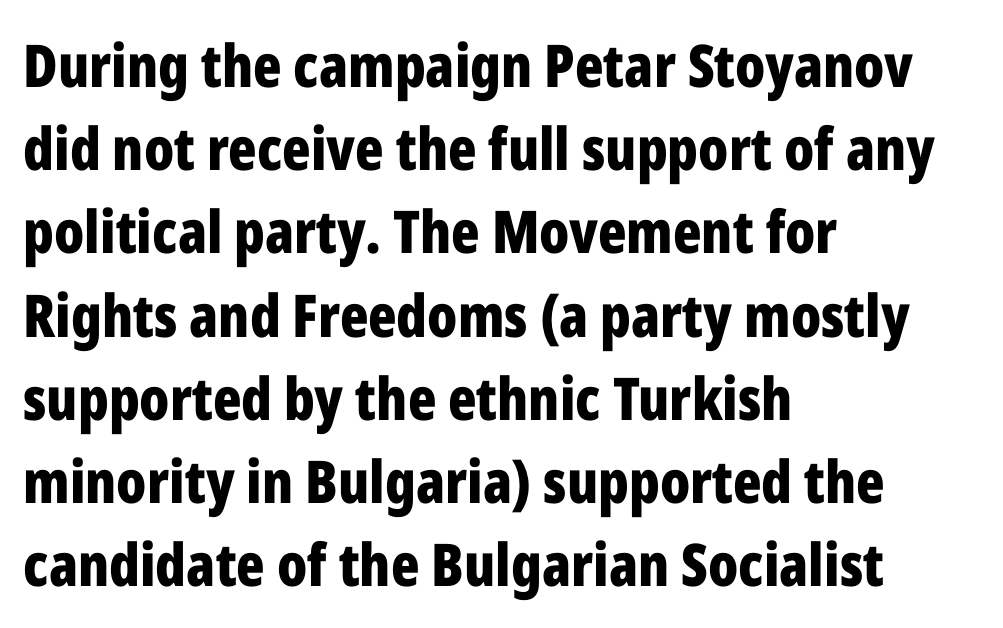
The designer went with a sans here, leaving each stem footless. The face used here is proportionally spaced, like ordinary book or web type. This is roman type, the default non-slanted kind. Pretty heavy lettering here — definitely bold. Compared with a centered layout, this one pins lines to the left instead. Tracking here is standard; glyphs follow each other at the usual distance.
